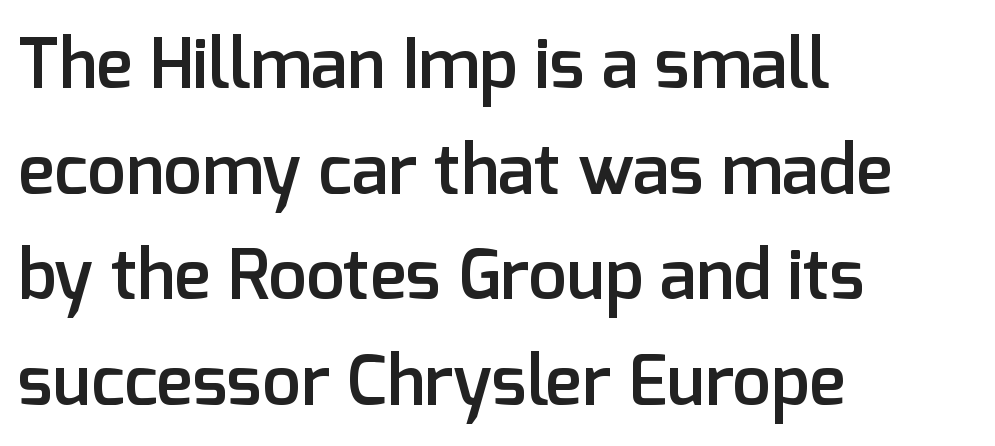
Q: Is the text bold? A: Semi-bold.
Q: Is the text italic (slanted)? A: No, it is upright.
Q: Is the typeface a serif or a sans-serif typeface? A: Sans-serif.
Q: Is the text underlined? A: No.
Q: How is the paragraph aligned? A: Left-aligned.
Q: Is the spacing between letters normal or unusually wide? A: Normal.
Q: Is the spacing between lines tight, normal or loose? A: Normal.
Q: Width (condensed, normal, or wide)? A: Normal.
Q: Stroke contrast? A: Low.
Q: x-height? A: Medium.
Q: Monospaced? A: No.
